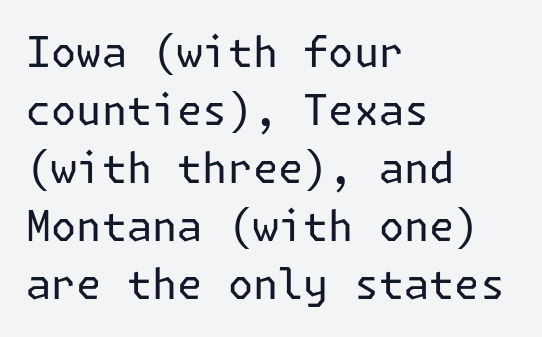
The image shows 42 px regular-weight sans-serif type, upright; set left-aligned, normal line spacing (1.38x), normal letter spacing, not underlined; low stroke contrast and a medium x-height.
